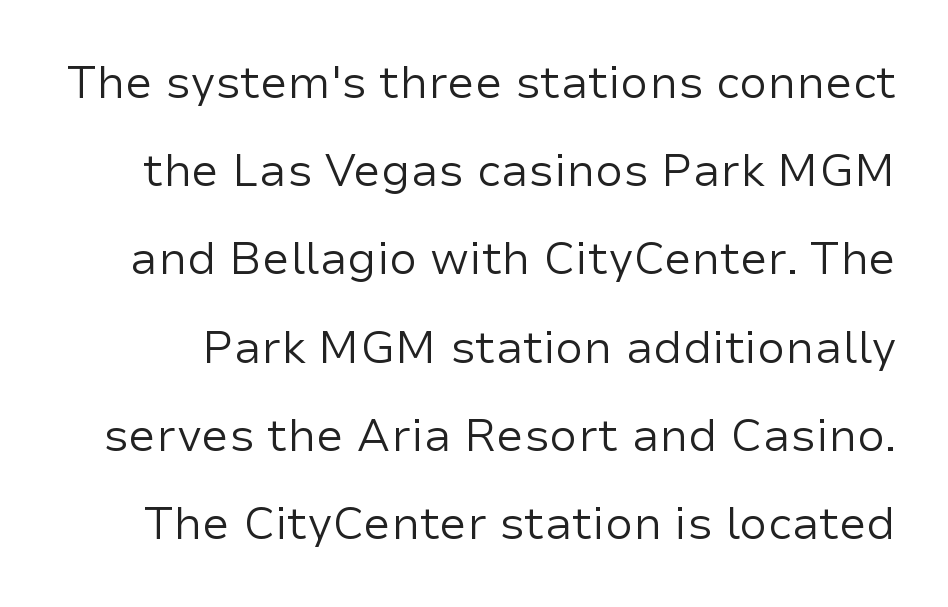
The letters sit at their default tracking, neither squeezed nor spread. Heft: none added — not bold. A great deal of white space separates one row of letters from the next. The rendering uses natural spacing where letterforms have individual widths.
